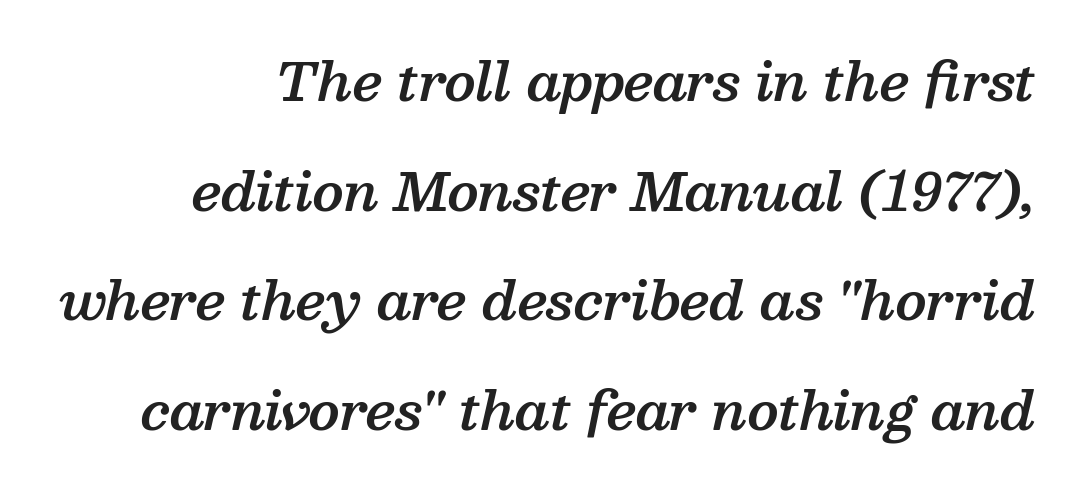
The image shows 52 px semibold serif type, italic (leaning right); set right-aligned, loose line spacing (2.11x), normal letter spacing, not underlined; medium stroke contrast and a medium x-height.
